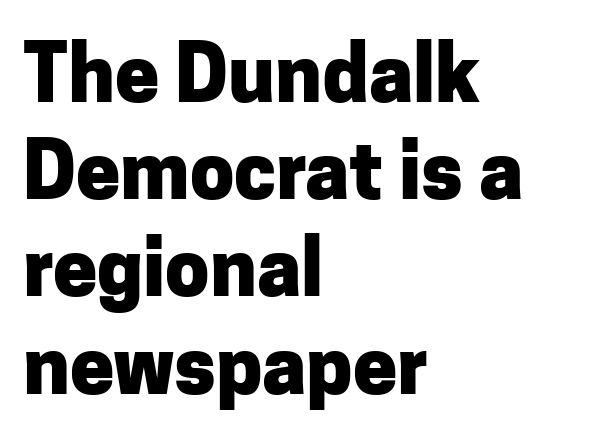
Q: Is the text bold? A: Yes.
Q: Is the text italic (slanted)? A: No, it is upright.
Q: Is the typeface a serif or a sans-serif typeface? A: Sans-serif.
Q: Is the text underlined? A: No.
Q: How is the paragraph aligned? A: Left-aligned.
Q: Is the spacing between letters normal or unusually wide? A: Normal.
Q: Width (condensed, normal, or wide)? A: Normal.
Q: Stroke contrast? A: Low.
Q: x-height? A: Medium.
Q: Monospaced? A: No.
